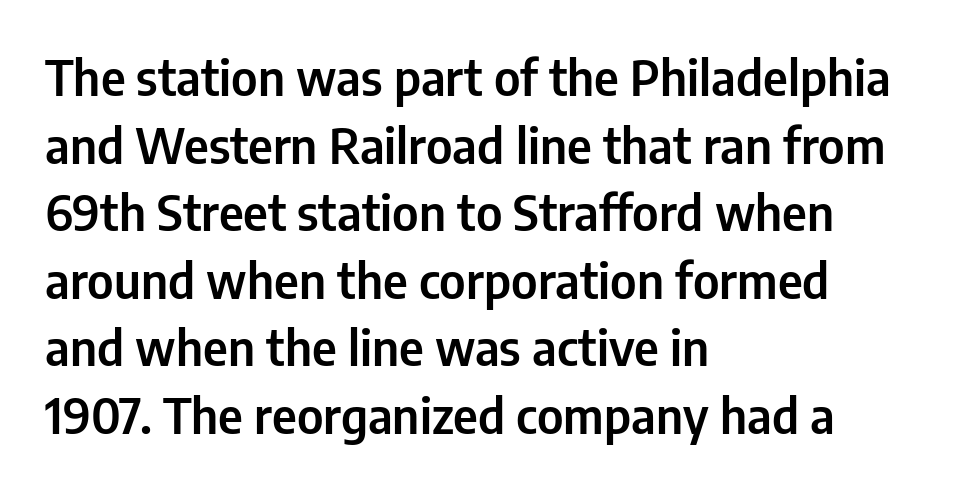
Check under the words: just untouched page. You could not count columns in this text — the font is proportionally spaced. The typeface chosen for these lines omits serifs. This sample uses an upright cut, with every glyph sitting square on the baseline. Honestly, the letter spacing is just normal — you wouldn't notice it.
